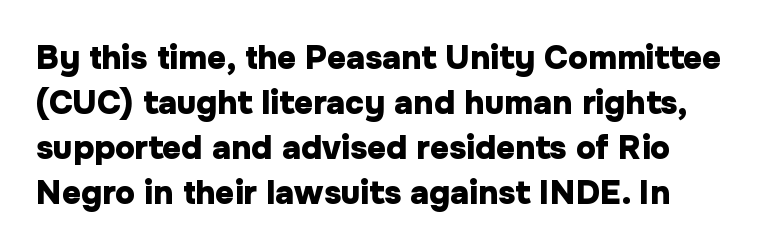
Typographically, this falls in the sans-serif category. Bare-footed words on every line. Emphasis by weight is at full strength: bold. These lines are rendered in a variable-pitch font. Tall strokes in this sample are plumb rather than angled. Vertical spacing — default.
